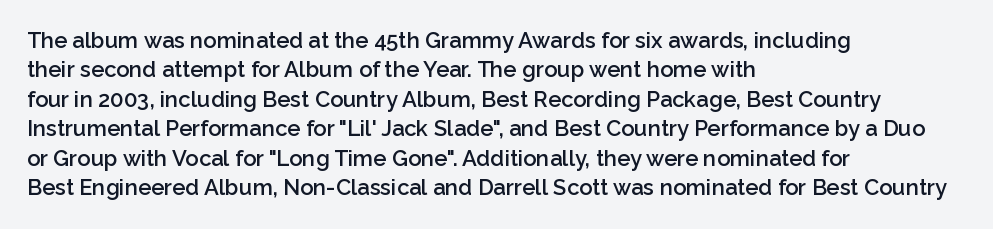
The image shows 22 px text type, upright; set left-aligned, normal line spacing (1.34x), normal letter spacing, not underlined.
